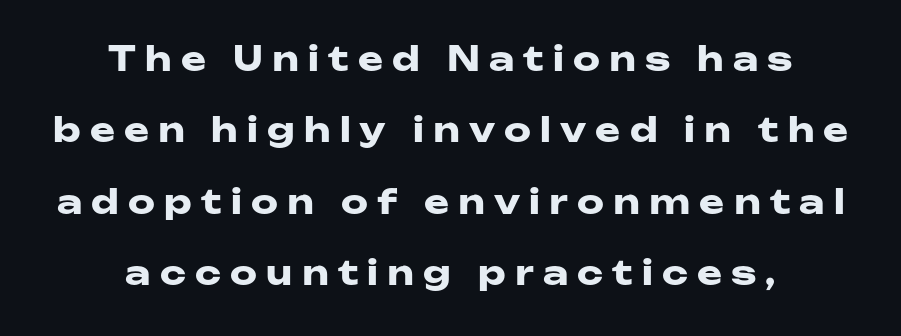
What kind of face is this? One without serifs — a sans. A typesetter would call this proportional, since set widths differ per character. The space directly below the letters is spotless. These lines carry a lot of weight — the face is fully bold.
